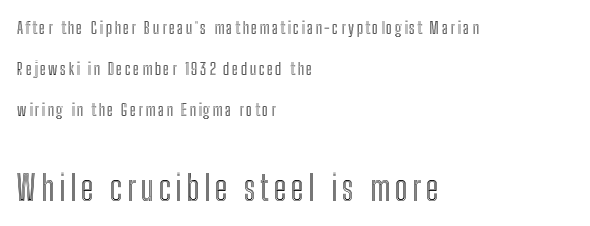
A typesetter would call this proportional, since set widths differ per character. Does the leading feel generous? Absolutely, it's lavish. Visually, the bottom section dominates because its glyphs are scaled up. Reading down the block, your eye returns to a fixed left position each line.
